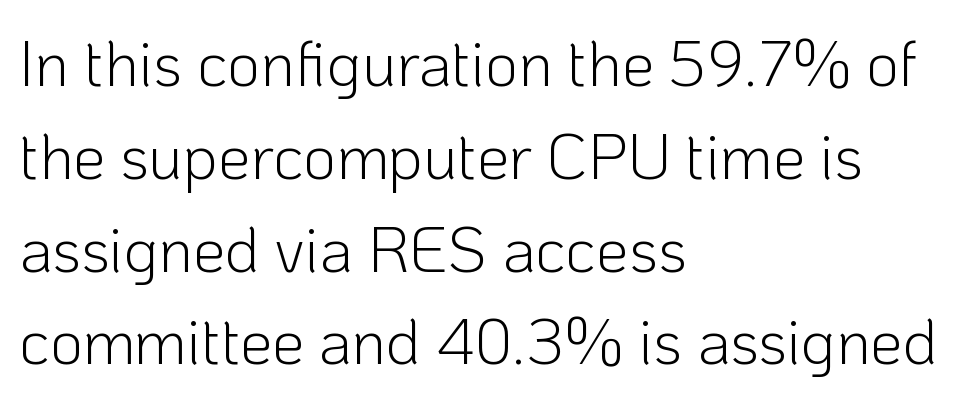
{"serif": "no", "italic": "no", "bold": "no", "weight": "light", "width": "normal", "stroke_contrast": "low", "x_height": "medium", "monospaced": "no", "underline": "no", "align": "left", "line_spacing": "normal", "line_spacing_ratio": 1.45, "letter_spacing": "normal", "letter_spacing_em": 0.0, "glyph_px": 64}
